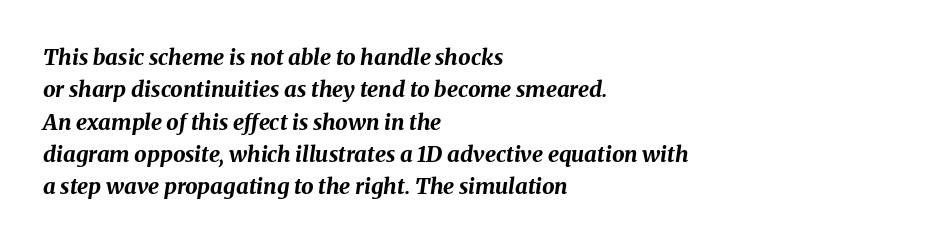
{"italic": "yes", "lean": "right", "slant_degrees": 8, "bold": "yes", "underline": "no", "align": "left", "line_spacing": "normal", "line_spacing_ratio": 1.47, "letter_spacing": "normal", "letter_spacing_em": 0.0, "glyph_px": 22}
